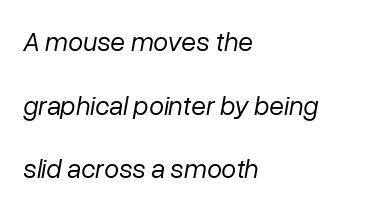
Q: Is the text bold? A: No.
Q: Is the text italic (slanted)? A: Yes, it leans right by about 10 degrees.
Q: Is the text underlined? A: No.
Q: How is the paragraph aligned? A: Left-aligned.
Q: Is the spacing between letters normal or unusually wide? A: Normal.
Q: Is the spacing between lines tight, normal or loose? A: Loose.
